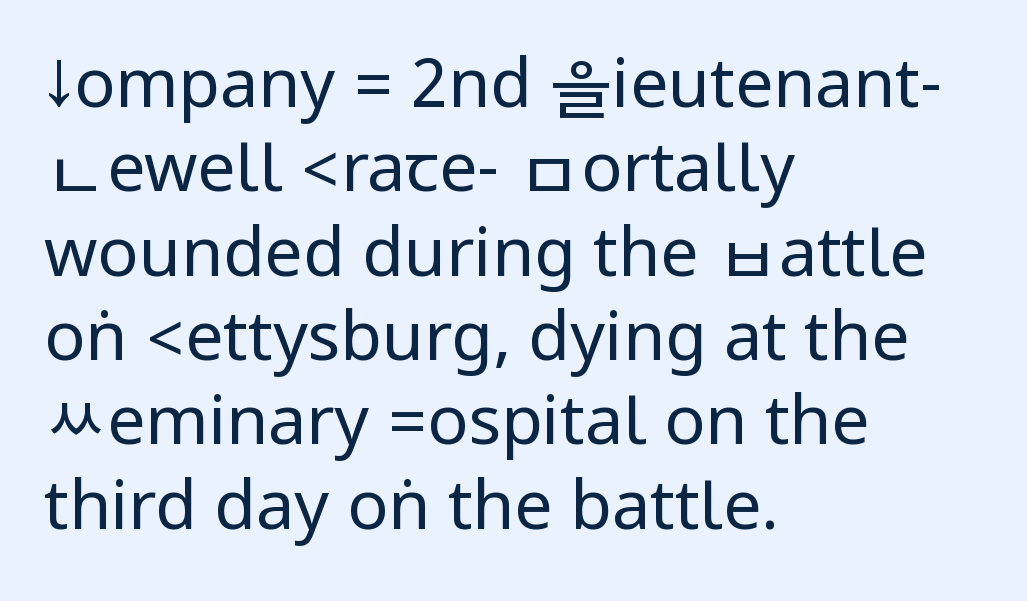
The image shows 68 px regular-weight, condensed sans-serif type, upright; set left-aligned, line spacing 1.24x, normal letter spacing, not underlined; low stroke contrast.
